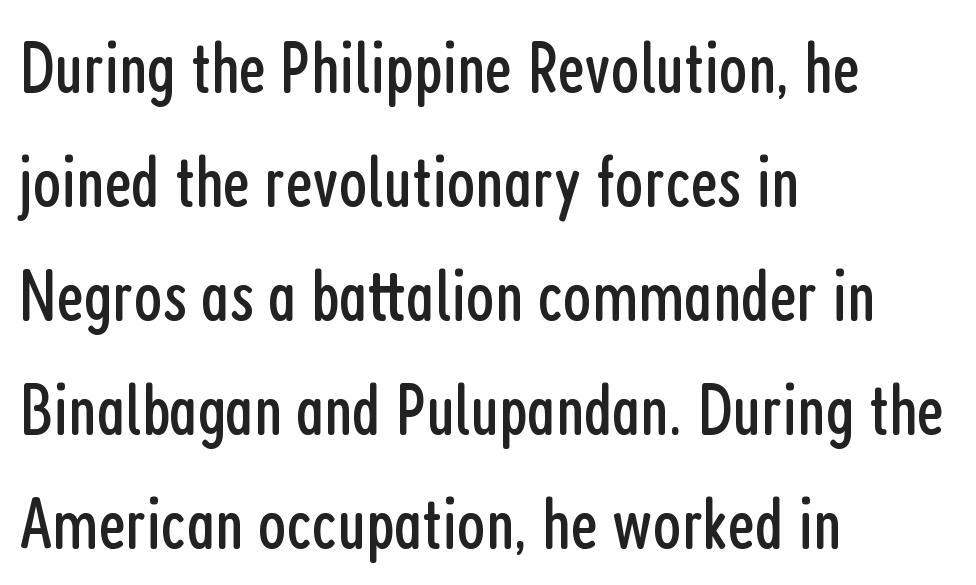
The image shows 74 px regular-weight, condensed sans-serif type, upright; set left-aligned, normal line spacing (1.54x), normal letter spacing, not underlined; low stroke contrast and a medium x-height.
